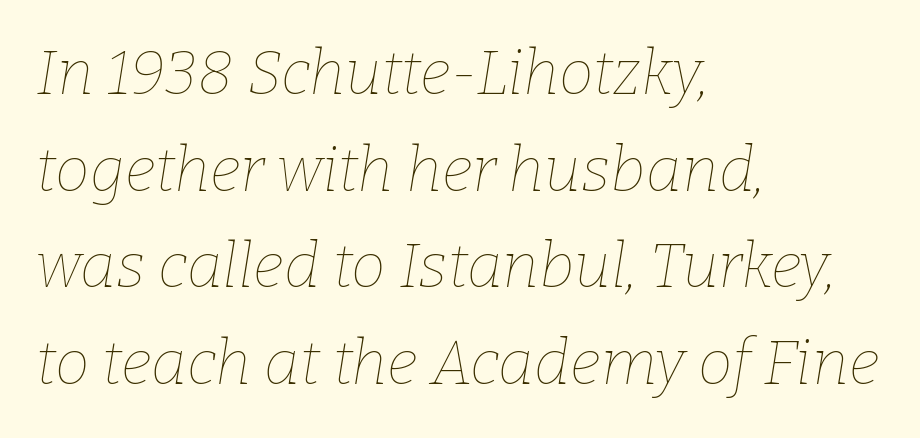
The glyphs look as if they've been sheared to an angle. Layout note: lines flush left. The space beneath each line is pristine and unruled. Normally led — the rows are evenly, conventionally spaced. You could not count columns in this text — the font is proportionally spaced.
